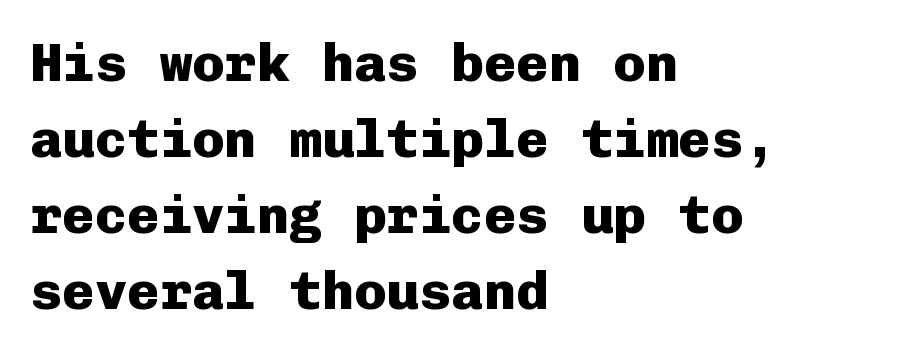
The image shows 54 px heavy sans-serif type, upright, monospaced; set left-aligned, normal line spacing (1.41x), normal letter spacing, not underlined; low stroke contrast and a medium x-height.
